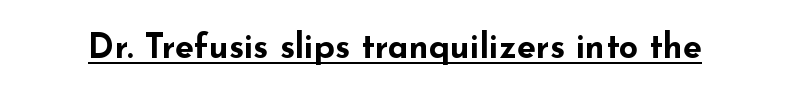
The image shows 34 px bold, wide sans-serif type, upright; set normal letter spacing, underlined; low stroke contrast and a small x-height.
